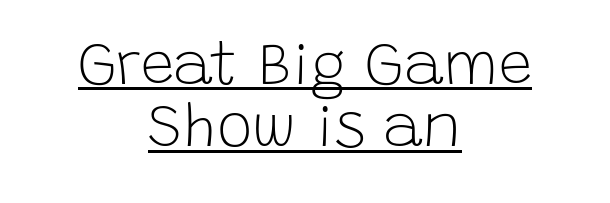
The image shows 60 px light sans-serif type, upright; set centered, tight line spacing (1.04x), normal letter spacing, underlined; low stroke contrast and a large x-height.
